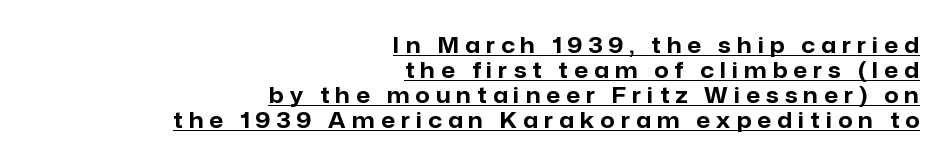
Q: Is the text bold? A: Yes.
Q: Is the text italic (slanted)? A: No, it is upright.
Q: Is the text underlined? A: Yes.
Q: How is the paragraph aligned? A: Right-aligned.
Q: Is the spacing between letters normal or unusually wide? A: Unusually wide.
Q: Is the spacing between lines tight, normal or loose? A: Tight.
